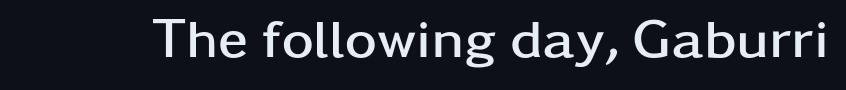
The image shows 55 px semibold, wide sans-serif type, upright; set normal letter spacing, not underlined; low stroke contrast and a medium x-height.
